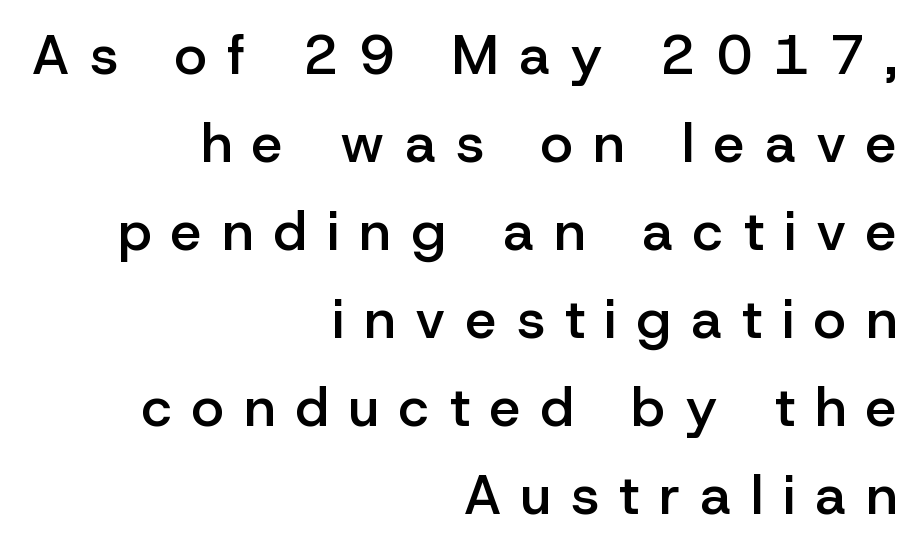
{"serif": "no", "italic": "no", "bold": "semi", "weight": "semibold", "width": "normal", "stroke_contrast": "low", "x_height": "medium", "monospaced": "no", "underline": "no", "align": "right", "line_spacing": "normal", "line_spacing_ratio": 1.6, "letter_spacing": "wide", "letter_spacing_em": 0.37, "glyph_px": 55}
